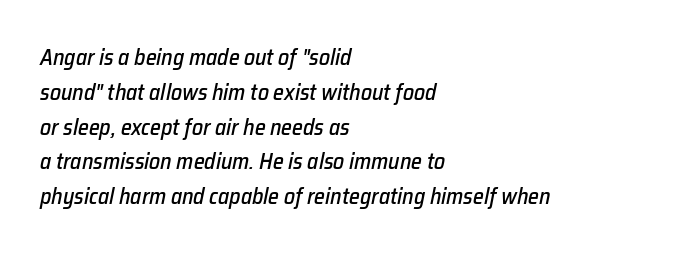
{"italic": "yes", "lean": "right", "slant_degrees": 12, "underline": "no", "align": "left", "line_spacing": "normal", "line_spacing_ratio": 1.58, "letter_spacing": "normal", "letter_spacing_em": 0.0, "glyph_px": 22}
